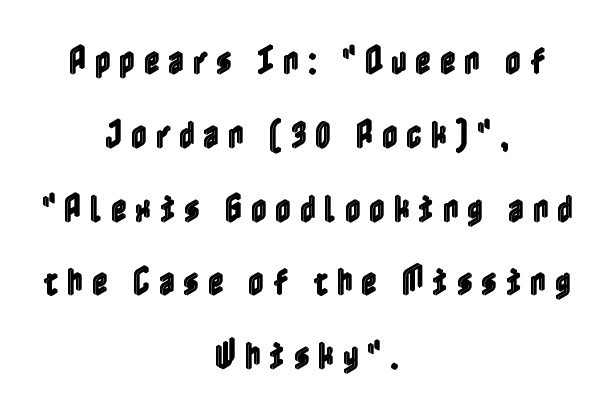
Q: Is the text italic (slanted)? A: No, it is upright.
Q: Is the text underlined? A: No.
Q: How is the paragraph aligned? A: Centered.
Q: Is the spacing between letters normal or unusually wide? A: Unusually wide.
Q: Is the spacing between lines tight, normal or loose? A: Loose.
Q: Width (condensed, normal, or wide)? A: Condensed.
Q: x-height? A: Medium.
